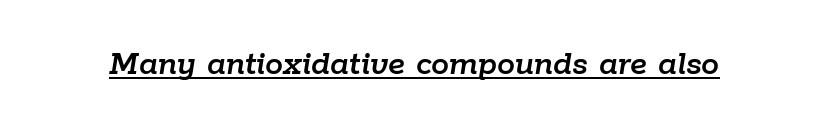
The image shows 36 px text type, italic (leaning right); set normal letter spacing, underlined; low stroke contrast and a medium x-height.
